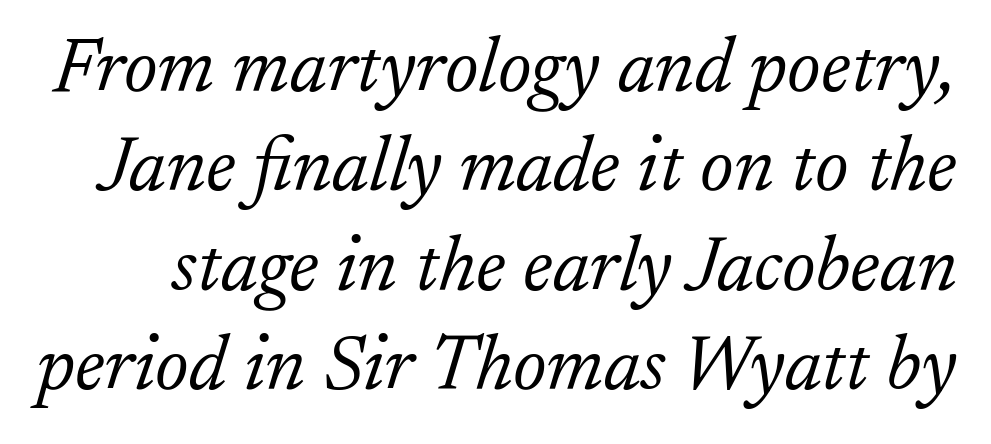
{"serif": "yes", "italic": "yes", "lean": "right", "slant_degrees": 17, "bold": "no", "weight": "light", "width": "normal", "stroke_contrast": "low", "x_height": "small", "monospaced": "no", "underline": "no", "line_spacing": "normal", "line_spacing_ratio": 1.29, "letter_spacing": "normal", "letter_spacing_em": 0.0, "glyph_px": 77}
